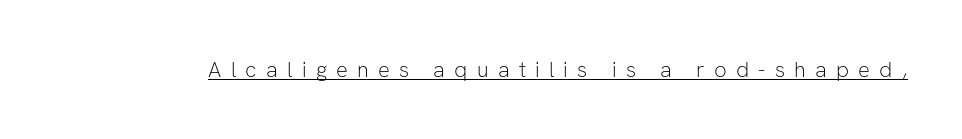
The letterforms stand isolated, each surrounded by extra space. Check the space under the baseline: a stroke is drawn there. These lines were composed using upright roman letters. Is this a heavy cut? Hardly; it is regular or lighter.
